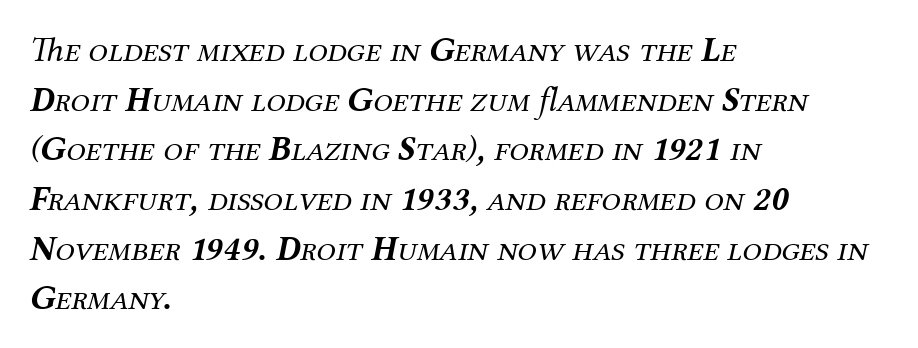
Counters stay open thanks to moderate or lighter strokes. These lines are rendered in a variable-pitch font. Just letters on the line, the space beneath them empty. Between one letter and the next there's only the usual sliver of space. In CSS terms this would be text-align: left.
